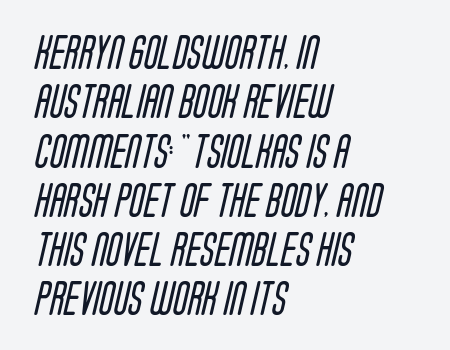
Q: Is the text bold? A: No.
Q: Is the typeface a serif or a sans-serif typeface? A: Sans-serif.
Q: Is the text underlined? A: No.
Q: How is the paragraph aligned? A: Left-aligned.
Q: Is the spacing between letters normal or unusually wide? A: Normal.
Q: Is the spacing between lines tight, normal or loose? A: Normal.
Q: Width (condensed, normal, or wide)? A: Condensed.
Q: Stroke contrast? A: Low.
Q: x-height? A: Large.
Q: Monospaced? A: No.
